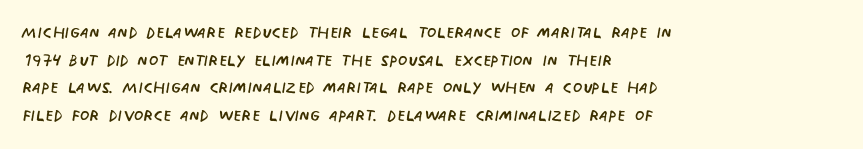
The image shows 22 px text type; set left-aligned, normal line spacing (1.26x), normal letter spacing, not underlined.
